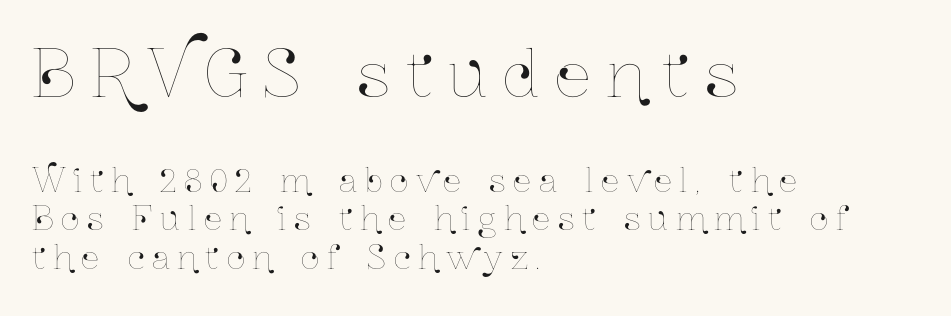
The image shows 64 px condensed type, upright; set left-aligned, line spacing 1.19x, unusually wide letter spacing (+0.25 em), not underlined; the first (top) block is 2.0x larger; low stroke contrast and a medium x-height.
